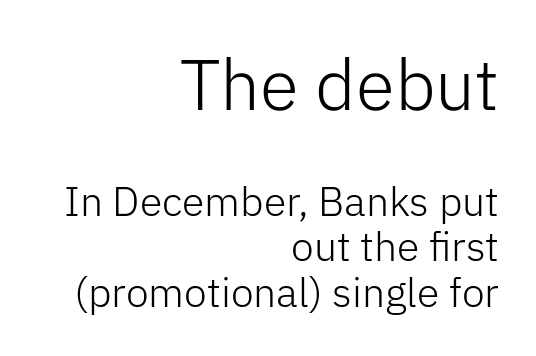
{"serif": "no", "italic": "no", "bold": "no", "weight": "light", "width": "normal", "stroke_contrast": "low", "x_height": "medium", "monospaced": "no", "underline": "no", "align": "right", "line_spacing": "tight", "line_spacing_ratio": 1.11, "letter_spacing": "normal", "letter_spacing_em": 0.0, "larger_block": "first", "size_ratio": 1.73, "glyph_px": 71}
